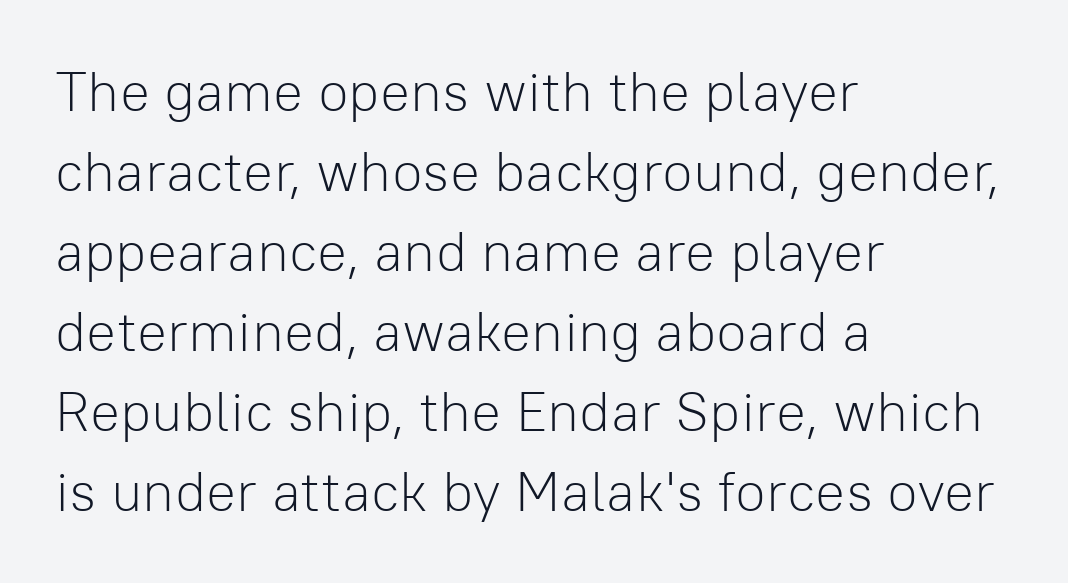
The gaps between neighbouring characters are ordinary and unremarkable. No italicization has been applied; the sample stays upright. Caption: multi-line text, flush left, ragged right. Character widths vary here, with narrow letters taking less room than wide ones. Underlining? Definitely not there. Letters have the restrained weight of plain body copy at most.
